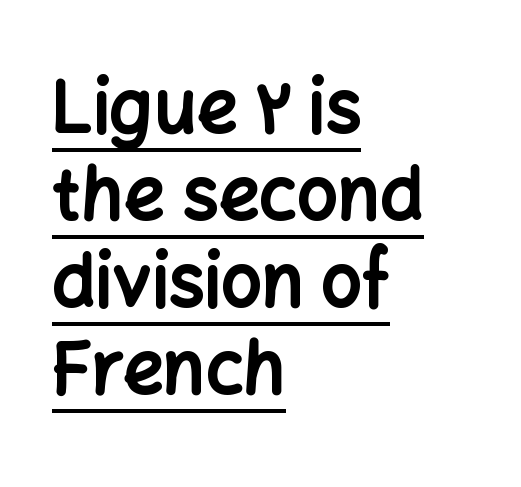
Think of a printed novel: that variable character pitch is what you see here. Short and long lines alike share a common starting point at left. Quick note: underline on. Posture: upright roman. Letterform terminals end flat and unadorned throughout the passage.
